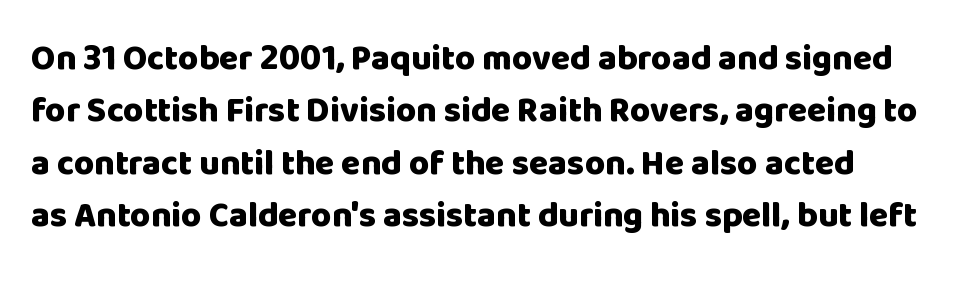
Looks like regular typesetting: each glyph gets only the width it needs. Check under the words: just untouched page. Standard letterfit; no display-style spreading of the glyphs. Its strokes are broad and dark, the hallmark of bold type. To sum up the face: it is a sans, with no serifs.
